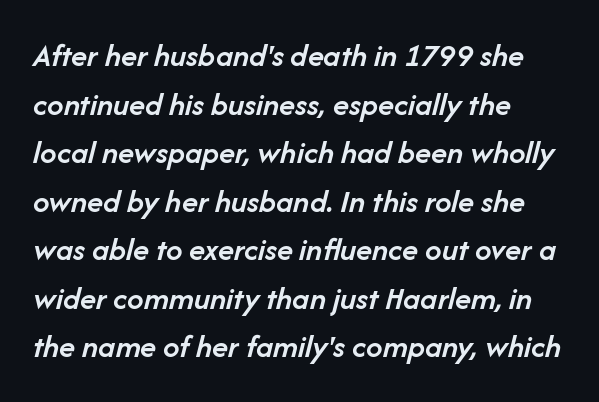
The sample has been set in demibold, a notch under bold. The gaps between neighbouring characters are ordinary and unremarkable. Here the designer chose a conventional face with non-uniform glyph widths. Rule under the text: the space is simply empty. The typesetter chose a ragged-right arrangement here.
